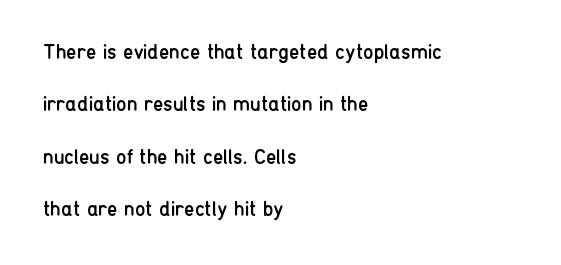
Q: Is the text bold? A: No.
Q: Is the text italic (slanted)? A: No, it is upright.
Q: Is the text underlined? A: No.
Q: How is the paragraph aligned? A: Left-aligned.
Q: Is the spacing between letters normal or unusually wide? A: Normal.
Q: Is the spacing between lines tight, normal or loose? A: Loose.
